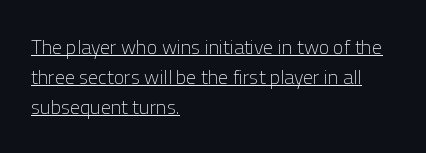
Q: Is the text bold? A: No.
Q: Is the text italic (slanted)? A: No, it is upright.
Q: Is the text underlined? A: Yes.
Q: How is the paragraph aligned? A: Left-aligned.
Q: Is the spacing between letters normal or unusually wide? A: Normal.
Q: Is the spacing between lines tight, normal or loose? A: Normal.
